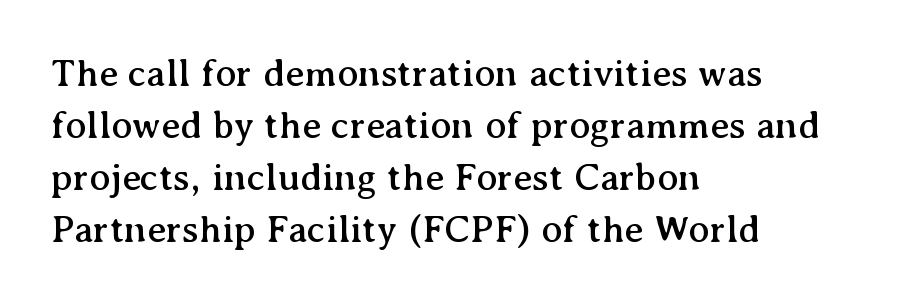
The image shows 39 px serif type, upright; set left-aligned, normal line spacing (1.33x), normal letter spacing, not underlined; medium stroke contrast and a medium x-height.
